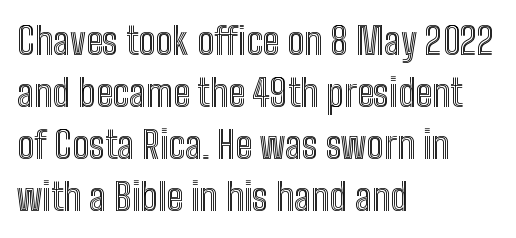
{"italic": "no", "width": "condensed", "x_height": "medium", "monospaced": "no", "underline": "no", "align": "left", "line_spacing": "normal", "line_spacing_ratio": 1.37, "letter_spacing": "normal", "letter_spacing_em": 0.0, "glyph_px": 38}
